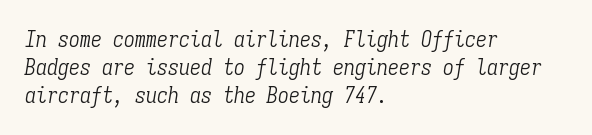
This reads as an unemphasized weight, regular at the heaviest. The gaps between neighbouring characters are ordinary and unremarkable. Regular leading. Each line starts at the same left margin while the right side varies. Emphasis-style slanted type is in use. Clear beneath every line of the passage.
